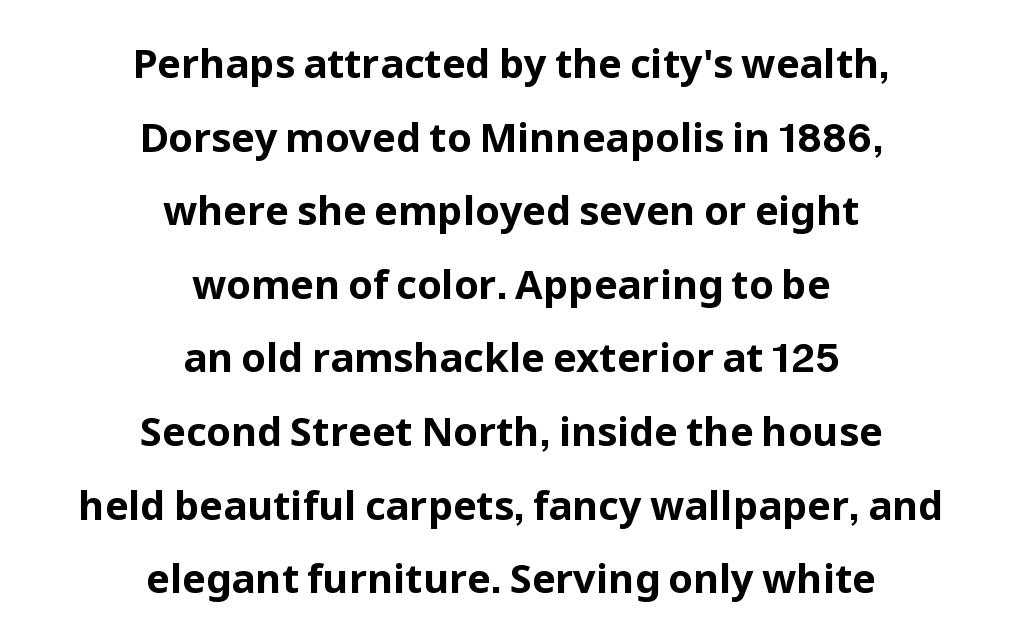
Q: Is the text bold? A: Yes.
Q: Is the text italic (slanted)? A: No, it is upright.
Q: Is the typeface a serif or a sans-serif typeface? A: Sans-serif.
Q: Is the text underlined? A: No.
Q: How is the paragraph aligned? A: Centered.
Q: Is the spacing between letters normal or unusually wide? A: Normal.
Q: Width (condensed, normal, or wide)? A: Normal.
Q: Stroke contrast? A: Low.
Q: x-height? A: Medium.
Q: Monospaced? A: No.
